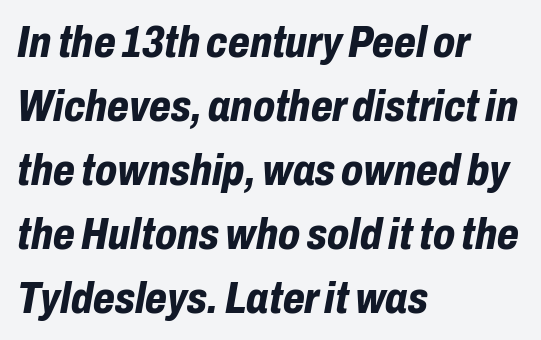
{"italic": "yes", "lean": "right", "slant_degrees": 10, "bold": "yes", "weight": "bold", "width": "condensed", "stroke_contrast": "low", "x_height": "medium", "monospaced": "no", "underline": "no", "align": "left", "line_spacing": "normal", "line_spacing_ratio": 1.42, "letter_spacing": "normal", "letter_spacing_em": 0.0, "glyph_px": 45}
